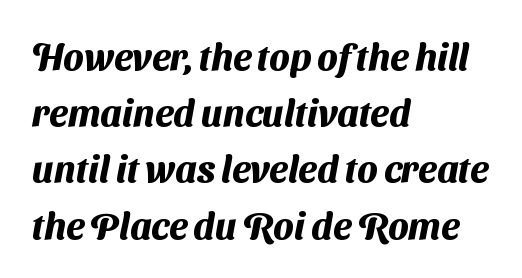
The image shows 37 px heavy sans-serif type; set left-aligned, normal line spacing (1.52x), normal letter spacing, not underlined; medium stroke contrast and a medium x-height.
